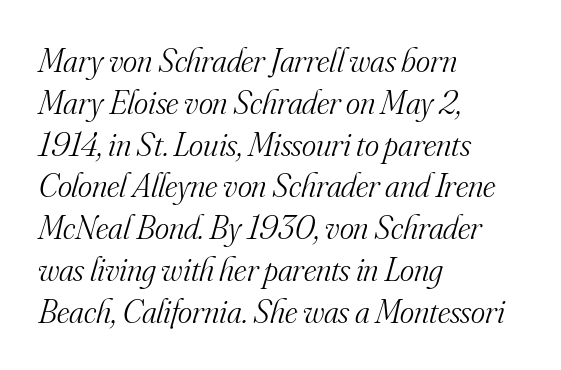
{"serif": "yes", "italic": "yes", "lean": "right", "slant_degrees": 16, "bold": "no", "weight": "light", "width": "normal", "stroke_contrast": "medium", "x_height": "small", "monospaced": "no", "underline": "no", "align": "left", "line_spacing_ratio": 1.23, "letter_spacing": "normal", "letter_spacing_em": 0.0, "glyph_px": 34}
